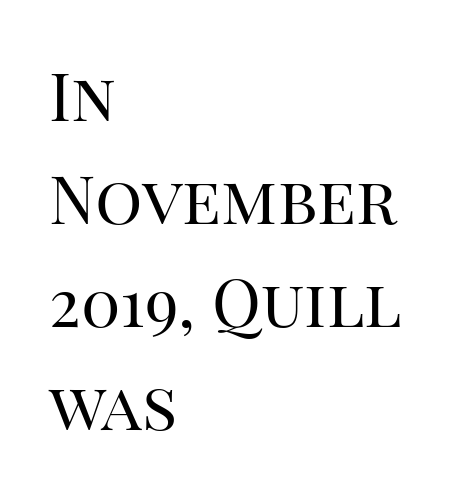
Q: Is the text bold? A: No.
Q: Is the text italic (slanted)? A: No, it is upright.
Q: Is the typeface a serif or a sans-serif typeface? A: Serif.
Q: Is the text underlined? A: No.
Q: How is the paragraph aligned? A: Left-aligned.
Q: Is the spacing between letters normal or unusually wide? A: Normal.
Q: Is the spacing between lines tight, normal or loose? A: Normal.
Q: Width (condensed, normal, or wide)? A: Normal.
Q: Stroke contrast? A: High.
Q: x-height? A: Large.
Q: Monospaced? A: No.
